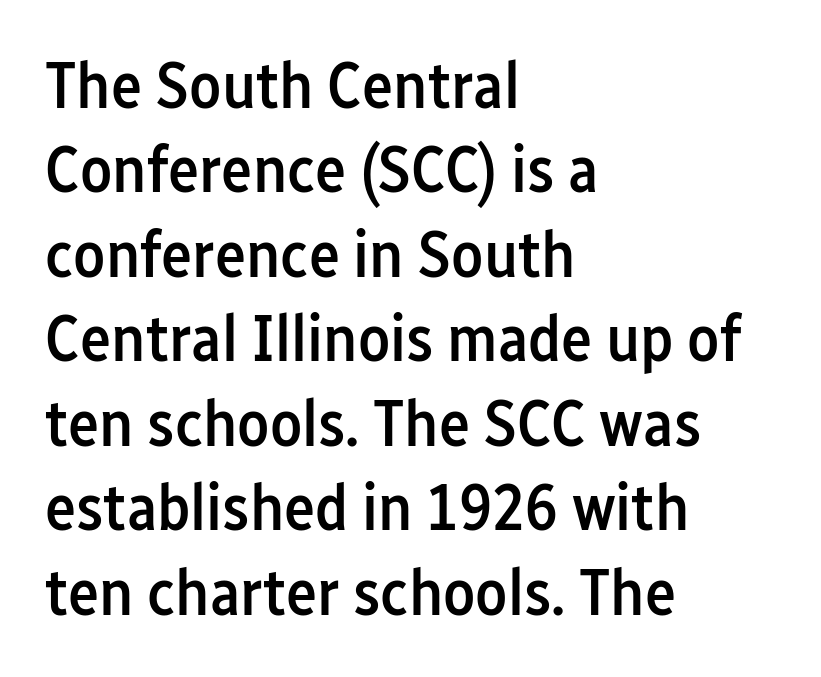
There is no visible air inserted between adjacent glyphs. Compared with typical paragraphs, the rows here are spaced about the same. Nope, not italic — everything's standing straight. Where is the straight margin? On the left. Proportional: the letters do not fall into vertical columns. The face used here is a sans, in the tradition of grotesques and geometrics.
